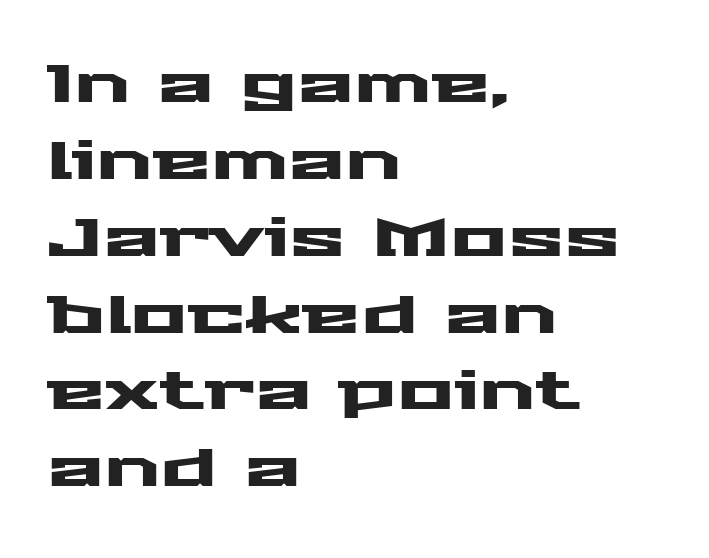
{"serif": "no", "italic": "no", "width": "wide", "stroke_contrast": "medium", "x_height": "medium", "monospaced": "no", "underline": "no", "align": "left", "line_spacing": "normal", "line_spacing_ratio": 1.45, "letter_spacing": "normal", "letter_spacing_em": 0.0, "glyph_px": 53}
